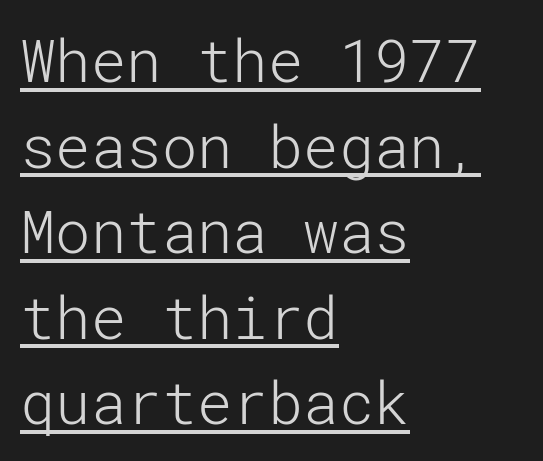
The image shows 59 px light sans-serif type, upright; set left-aligned, normal line spacing (1.45x), normal letter spacing, underlined; low stroke contrast and a medium x-height.
